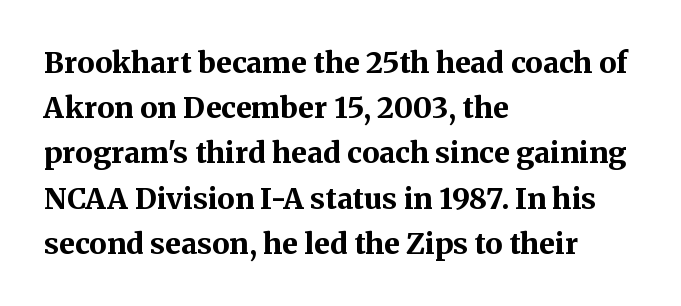
{"serif": "yes", "italic": "no", "bold": "yes", "weight": "bold", "width": "normal", "stroke_contrast": "medium", "x_height": "medium", "monospaced": "no", "underline": "no", "align": "left", "line_spacing": "normal", "line_spacing_ratio": 1.56, "letter_spacing": "normal", "letter_spacing_em": 0.0, "glyph_px": 29}
